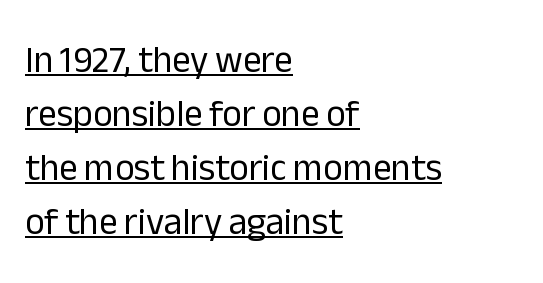
Q: Is the text bold? A: No.
Q: Is the text italic (slanted)? A: No, it is upright.
Q: Is the typeface a serif or a sans-serif typeface? A: Sans-serif.
Q: Is the text underlined? A: Yes.
Q: How is the paragraph aligned? A: Left-aligned.
Q: Is the spacing between letters normal or unusually wide? A: Normal.
Q: Is the spacing between lines tight, normal or loose? A: Normal.
Q: Width (condensed, normal, or wide)? A: Normal.
Q: Stroke contrast? A: Low.
Q: x-height? A: Medium.
Q: Monospaced? A: No.
